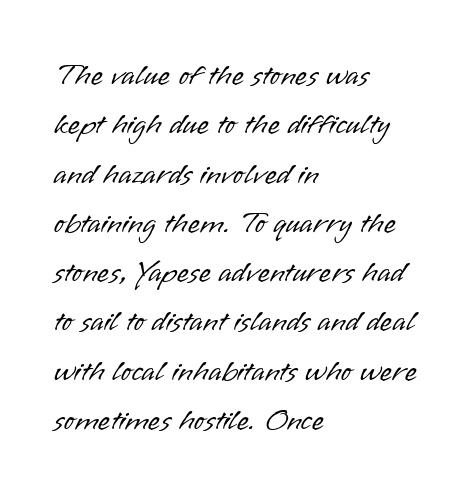
Q: Is the text bold? A: No.
Q: Is the text italic (slanted)? A: Yes.
Q: Is the typeface a serif or a sans-serif typeface? A: Sans-serif.
Q: Is the text underlined? A: No.
Q: How is the paragraph aligned? A: Left-aligned.
Q: Is the spacing between letters normal or unusually wide? A: Normal.
Q: Is the spacing between lines tight, normal or loose? A: Normal.
Q: Width (condensed, normal, or wide)? A: Normal.
Q: Stroke contrast? A: Low.
Q: x-height? A: Small.
Q: Monospaced? A: No.
